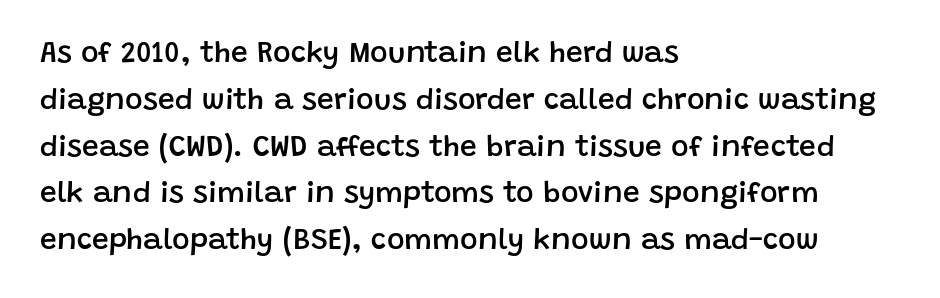
Anything drawn beneath the words? Only blank space. Typographically, this falls in the sans-serif category. This block has exactly the height ordinary leading produces. What stands out about the letter spacing? Nothing — it is the standard amount. The letters advance in unequal steps, a hallmark of proportional type.
